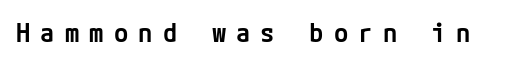
Firm but not heavy-handed strokes: this text is semibold. Between one letter and the next there's a generous, obvious gap. Descenders are the only things crossing below the line. Ordinary non-slanted type is in use.
